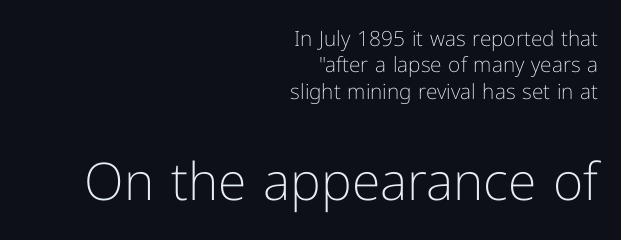
Q: Is the text bold? A: No.
Q: Is the text italic (slanted)? A: No, it is upright.
Q: Is the typeface a serif or a sans-serif typeface? A: Sans-serif.
Q: Is the text underlined? A: No.
Q: How is the paragraph aligned? A: Right-aligned.
Q: Is the spacing between letters normal or unusually wide? A: Normal.
Q: Is the spacing between lines tight, normal or loose? A: Normal.
Q: Which block of text is set in a larger size, the first (top) or the second (bottom)? A: The second (bottom) one.
Q: Width (condensed, normal, or wide)? A: Normal.
Q: Stroke contrast? A: Low.
Q: x-height? A: Medium.
Q: Monospaced? A: No.
